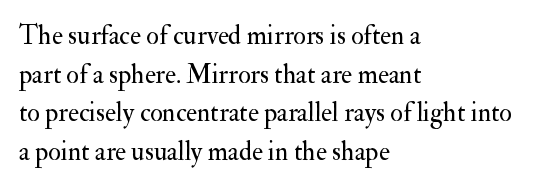
{"italic": "no", "bold": "no", "underline": "no", "align": "left", "line_spacing": "normal", "line_spacing_ratio": 1.49, "letter_spacing": "normal", "letter_spacing_em": 0.0, "glyph_px": 26}
